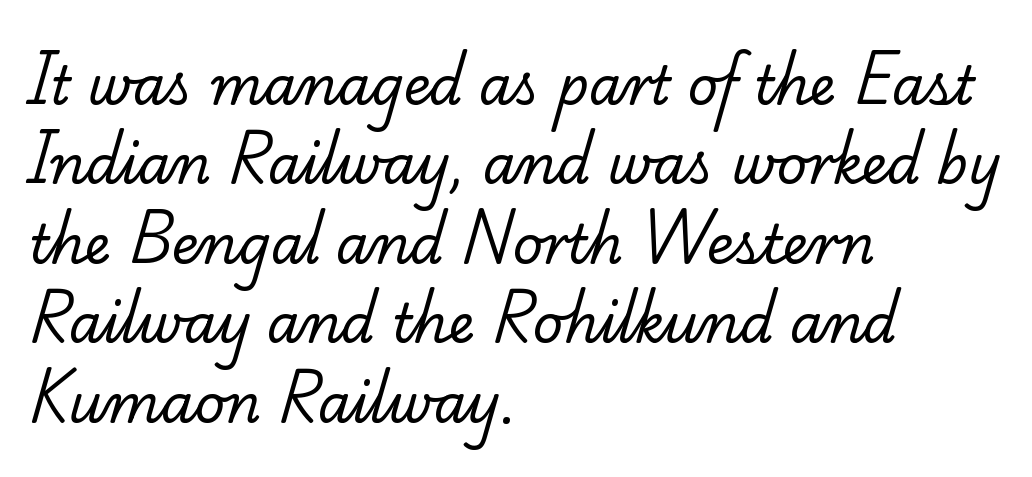
{"bold": "no", "weight": "regular", "width": "normal", "stroke_contrast": "low", "x_height": "small", "monospaced": "no", "underline": "no", "align": "left", "line_spacing": "normal", "line_spacing_ratio": 1.5, "letter_spacing": "normal", "letter_spacing_em": 0.0, "glyph_px": 53}
